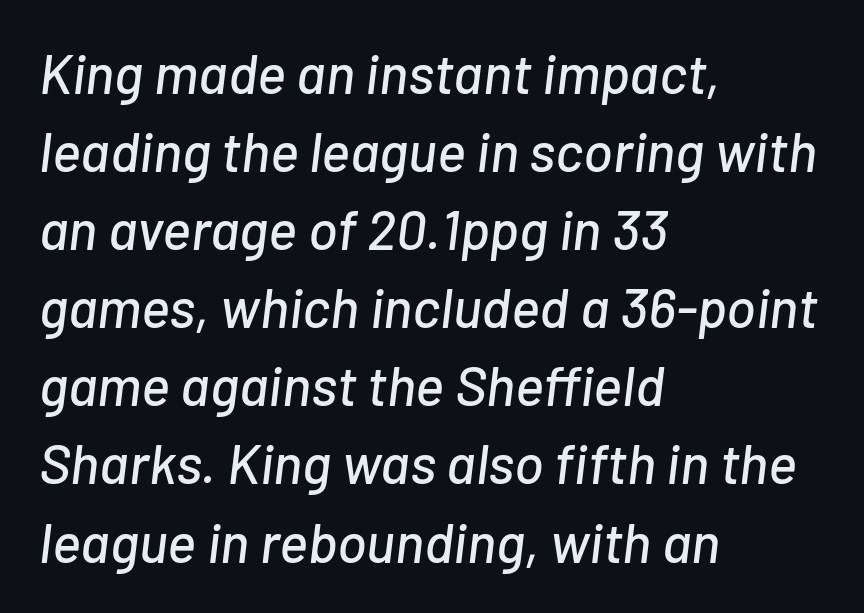
The image shows 55 px text type, italic (leaning right); set left-aligned, normal line spacing (1.42x), normal letter spacing, not underlined; low stroke contrast and a medium x-height.
